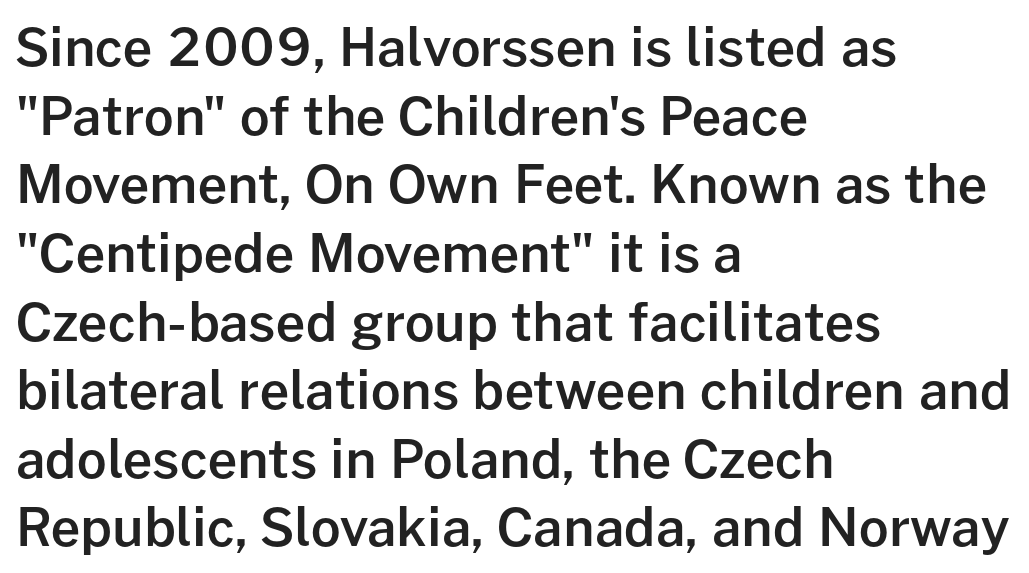
Q: Is the text bold? A: Semi-bold.
Q: Is the text italic (slanted)? A: No, it is upright.
Q: Is the typeface a serif or a sans-serif typeface? A: Sans-serif.
Q: Is the text underlined? A: No.
Q: How is the paragraph aligned? A: Left-aligned.
Q: Is the spacing between letters normal or unusually wide? A: Normal.
Q: Is the spacing between lines tight, normal or loose? A: Normal.
Q: Width (condensed, normal, or wide)? A: Normal.
Q: Stroke contrast? A: Low.
Q: x-height? A: Medium.
Q: Monospaced? A: No.
